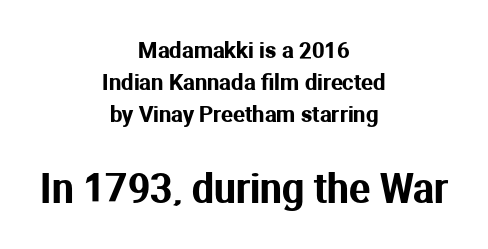
Q: Is the text italic (slanted)? A: No, it is upright.
Q: Is the typeface a serif or a sans-serif typeface? A: Sans-serif.
Q: Is the text underlined? A: No.
Q: How is the paragraph aligned? A: Centered.
Q: Is the spacing between letters normal or unusually wide? A: Normal.
Q: Is the spacing between lines tight, normal or loose? A: Normal.
Q: Which block of text is set in a larger size, the first (top) or the second (bottom)? A: The second (bottom) one.
Q: Width (condensed, normal, or wide)? A: Normal.
Q: Stroke contrast? A: Medium.
Q: x-height? A: Medium.
Q: Monospaced? A: No.
